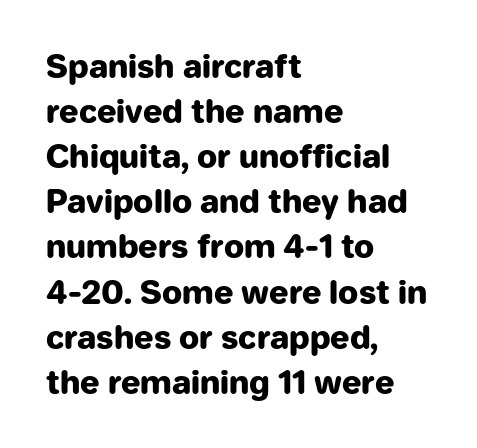
The image shows 32 px heavy sans-serif type, upright; set left-aligned, normal line spacing (1.41x), normal letter spacing, not underlined; low stroke contrast and a medium x-height.
